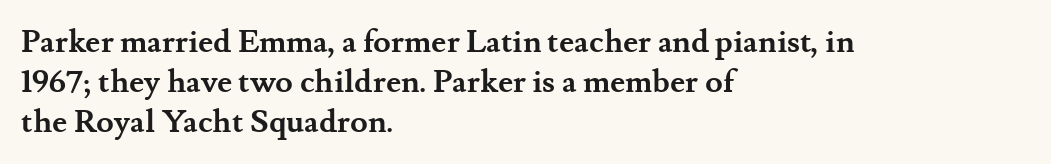
Q: Is the text bold? A: Yes.
Q: Is the text italic (slanted)? A: No, it is upright.
Q: Is the typeface a serif or a sans-serif typeface? A: Serif.
Q: Is the text underlined? A: No.
Q: How is the paragraph aligned? A: Left-aligned.
Q: Is the spacing between letters normal or unusually wide? A: Normal.
Q: Is the spacing between lines tight, normal or loose? A: Normal.
Q: Width (condensed, normal, or wide)? A: Normal.
Q: Stroke contrast? A: Medium.
Q: x-height? A: Small.
Q: Monospaced? A: No.
